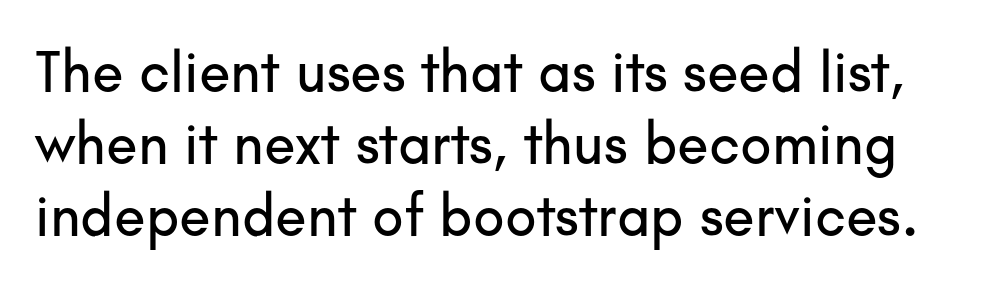
Q: Is the text italic (slanted)? A: No, it is upright.
Q: Is the typeface a serif or a sans-serif typeface? A: Sans-serif.
Q: Is the text underlined? A: No.
Q: Is the spacing between letters normal or unusually wide? A: Normal.
Q: Width (condensed, normal, or wide)? A: Normal.
Q: Stroke contrast? A: Low.
Q: x-height? A: Small.
Q: Monospaced? A: No.
